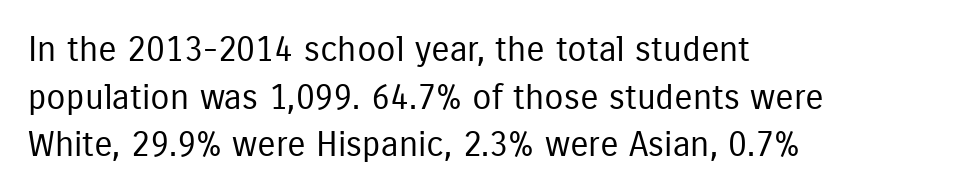
{"serif": "no", "italic": "no", "bold": "no", "weight": "regular", "width": "condensed", "stroke_contrast": "low", "x_height": "medium", "monospaced": "no", "underline": "no", "align": "left", "line_spacing": "normal", "line_spacing_ratio": 1.36, "letter_spacing": "normal", "letter_spacing_em": 0.0, "glyph_px": 35}
